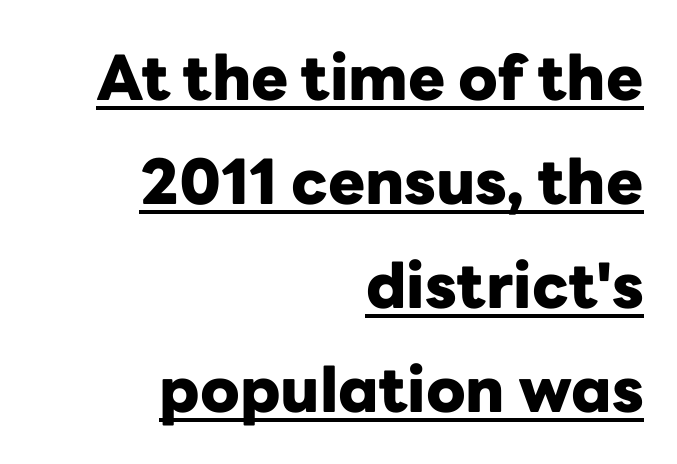
The image shows 62 px heavy sans-serif type, upright; set right-aligned, normal line spacing (1.68x), normal letter spacing, underlined; low stroke contrast and a medium x-height.
